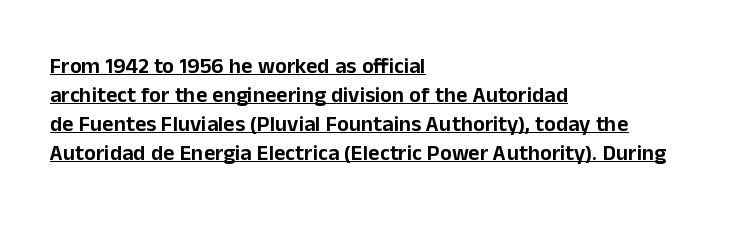
The gaps between neighbouring characters are ordinary and unremarkable. This sample carries an underscore along the baseline area. What's the leading like? Ordinary, nothing unusual. Tall strokes in this sample are plumb rather than angled. Which margin do the lines hug? The left one — the right edge is uneven.
